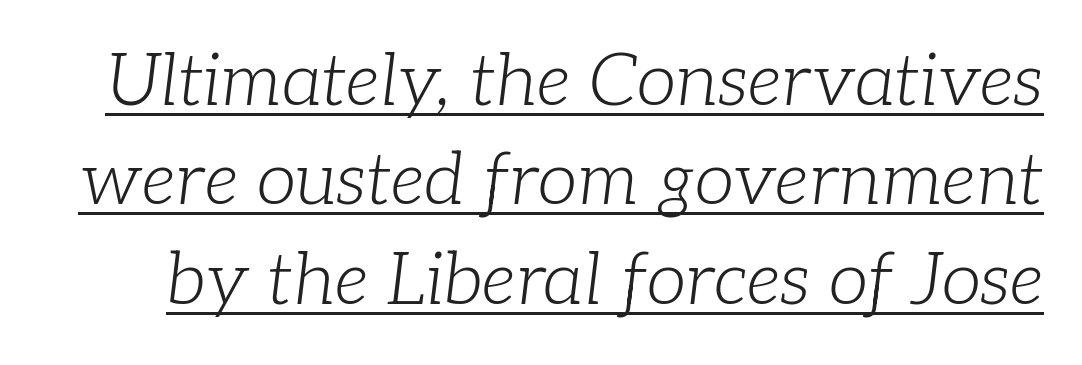
{"serif": "yes", "italic": "yes", "lean": "right", "slant_degrees": 7, "bold": "no", "weight": "light", "width": "normal", "stroke_contrast": "low", "x_height": "medium", "monospaced": "no", "underline": "yes", "line_spacing": "normal", "line_spacing_ratio": 1.38, "letter_spacing": "normal", "letter_spacing_em": 0.0, "glyph_px": 72}
